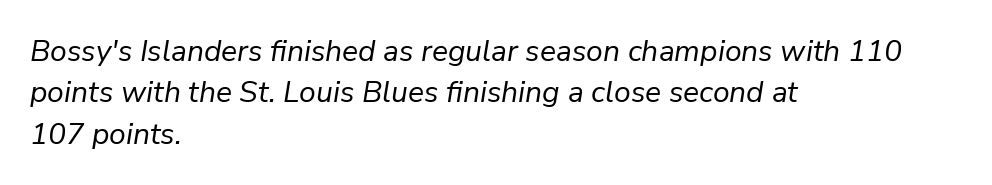
{"italic": "yes", "lean": "right", "slant_degrees": 9, "bold": "no", "weight": "regular", "width": "normal", "stroke_contrast": "low", "x_height": "medium", "monospaced": "no", "underline": "no", "align": "left", "line_spacing": "normal", "line_spacing_ratio": 1.38, "letter_spacing": "normal", "letter_spacing_em": 0.0, "glyph_px": 30}
